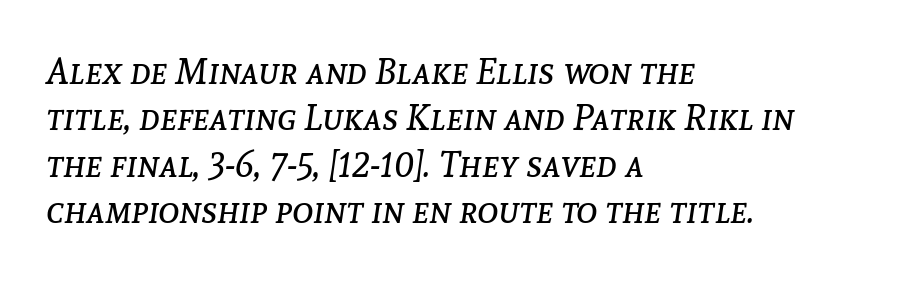
The image shows 36 px regular-weight type, italic (leaning right); set left-aligned, normal line spacing (1.29x), normal letter spacing, not underlined; low stroke contrast and a medium x-height.
